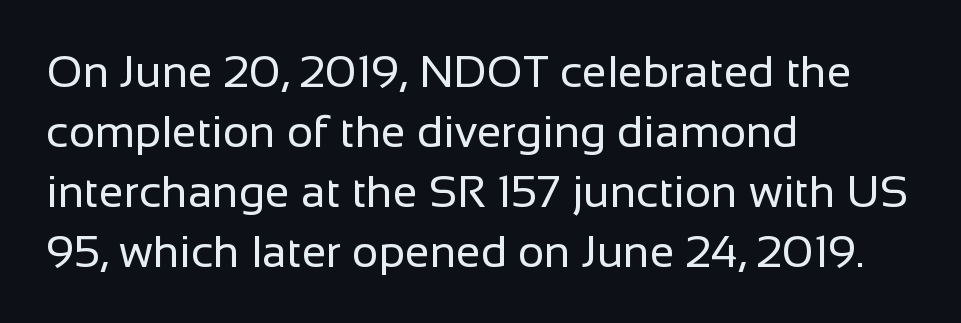
Is the stroke heavy? The answer is a plain regular-or-lighter. Plain, unruled lines of type. A normal amount of white space separates one row of letters from the next. When letters stand straight like this, we call the style roman or upright. Note the varied advance widths — an 'i' is clearly narrower than an 'm'. Line beginnings align vertically; line endings do not.
